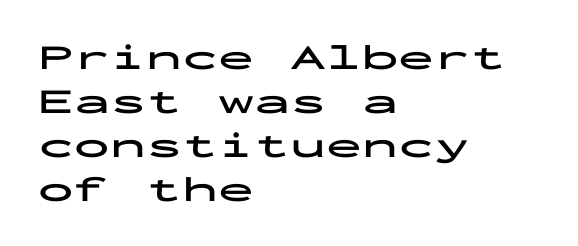
Q: Is the text bold? A: Yes.
Q: Is the text italic (slanted)? A: No, it is upright.
Q: Is the typeface a serif or a sans-serif typeface? A: Sans-serif.
Q: Is the text underlined? A: No.
Q: How is the paragraph aligned? A: Left-aligned.
Q: Is the spacing between letters normal or unusually wide? A: Normal.
Q: Width (condensed, normal, or wide)? A: Wide.
Q: Stroke contrast? A: Low.
Q: x-height? A: Medium.
Q: Monospaced? A: Yes.
